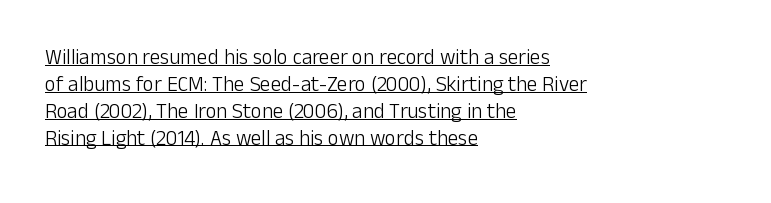
{"italic": "no", "bold": "no", "underline": "yes", "align": "left", "line_spacing": "normal", "line_spacing_ratio": 1.28, "letter_spacing": "normal", "letter_spacing_em": 0.0, "glyph_px": 21}
